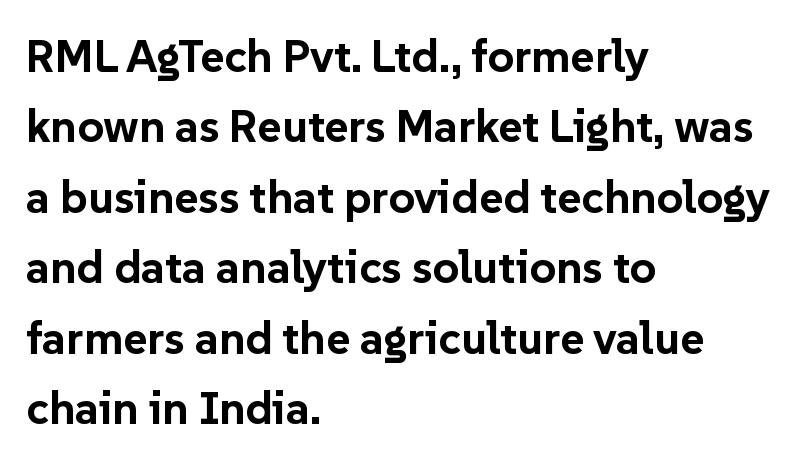
Q: Is the text bold? A: Yes.
Q: Is the text italic (slanted)? A: No, it is upright.
Q: Is the typeface a serif or a sans-serif typeface? A: Sans-serif.
Q: Is the text underlined? A: No.
Q: How is the paragraph aligned? A: Left-aligned.
Q: Is the spacing between letters normal or unusually wide? A: Normal.
Q: Is the spacing between lines tight, normal or loose? A: Normal.
Q: Width (condensed, normal, or wide)? A: Normal.
Q: Stroke contrast? A: Low.
Q: x-height? A: Medium.
Q: Monospaced? A: No.
